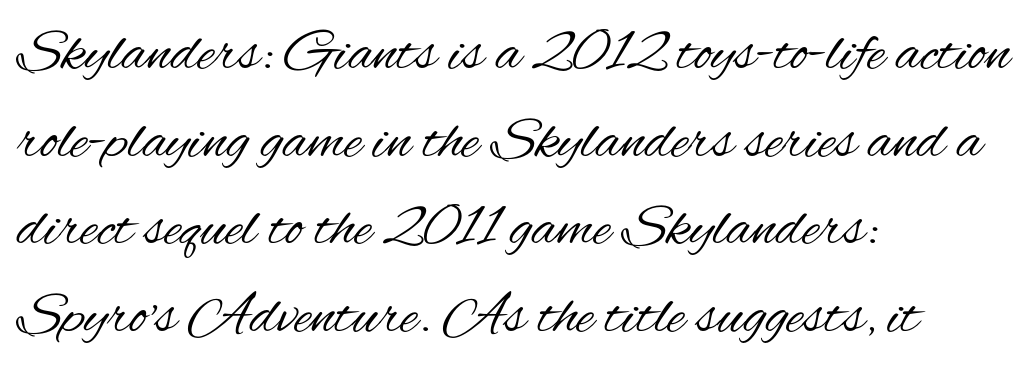
{"serif": "no", "bold": "no", "weight": "regular", "width": "condensed", "stroke_contrast": "medium", "x_height": "small", "monospaced": "no", "underline": "no", "align": "left", "line_spacing": "normal", "line_spacing_ratio": 1.46, "letter_spacing": "normal", "letter_spacing_em": 0.0, "glyph_px": 60}
